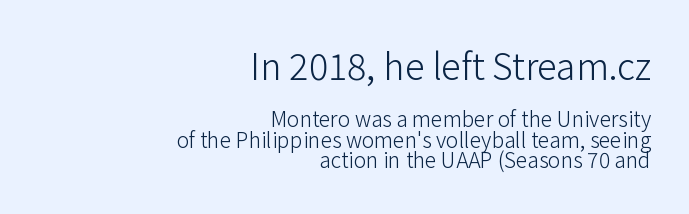
The image shows 36 px light sans-serif type, upright; set right-aligned, tight line spacing (0.98x), normal letter spacing, not underlined; the first (top) block is 1.71x larger; low stroke contrast and a medium x-height.
